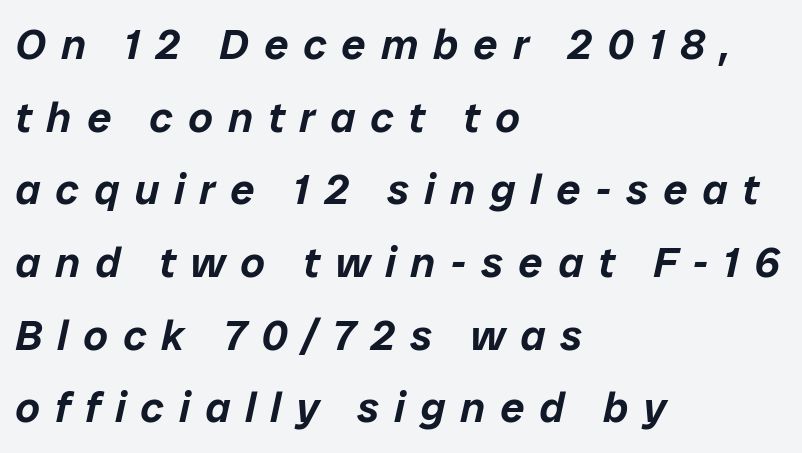
The image shows 43 px text type, italic (leaning right); set left-aligned, normal line spacing (1.69x), unusually wide letter spacing (+0.35 em), not underlined; low stroke contrast and a medium x-height.
